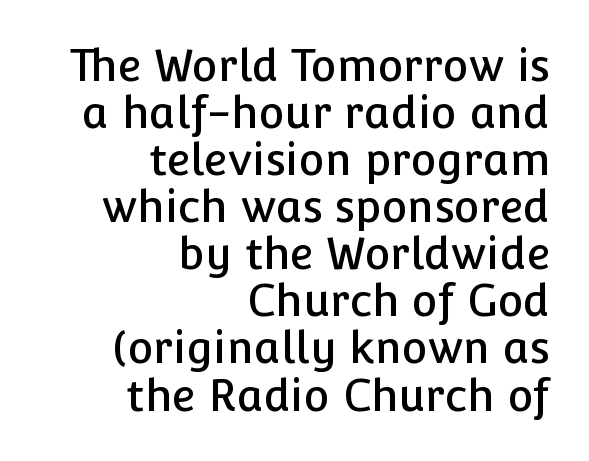
{"serif": "no", "italic": "no", "width": "normal", "stroke_contrast": "low", "x_height": "medium", "monospaced": "no", "underline": "no", "align": "right", "line_spacing": "tight", "line_spacing_ratio": 1.07, "letter_spacing": "normal", "letter_spacing_em": 0.0, "glyph_px": 44}
